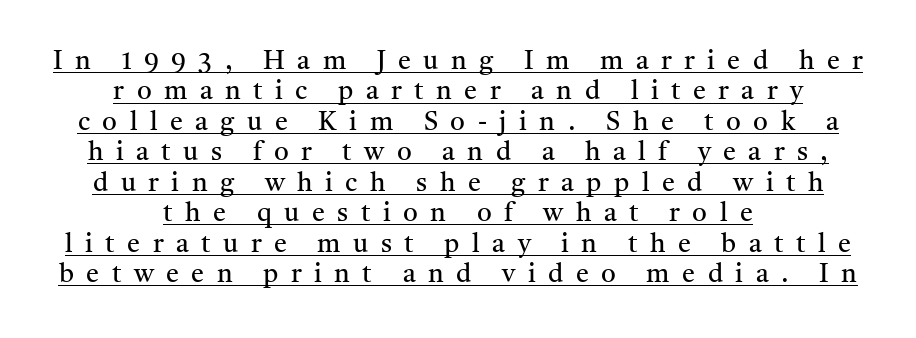
The image shows 26 px text type, upright; set centered, line spacing 1.17x, unusually wide letter spacing (+0.48 em), underlined.
